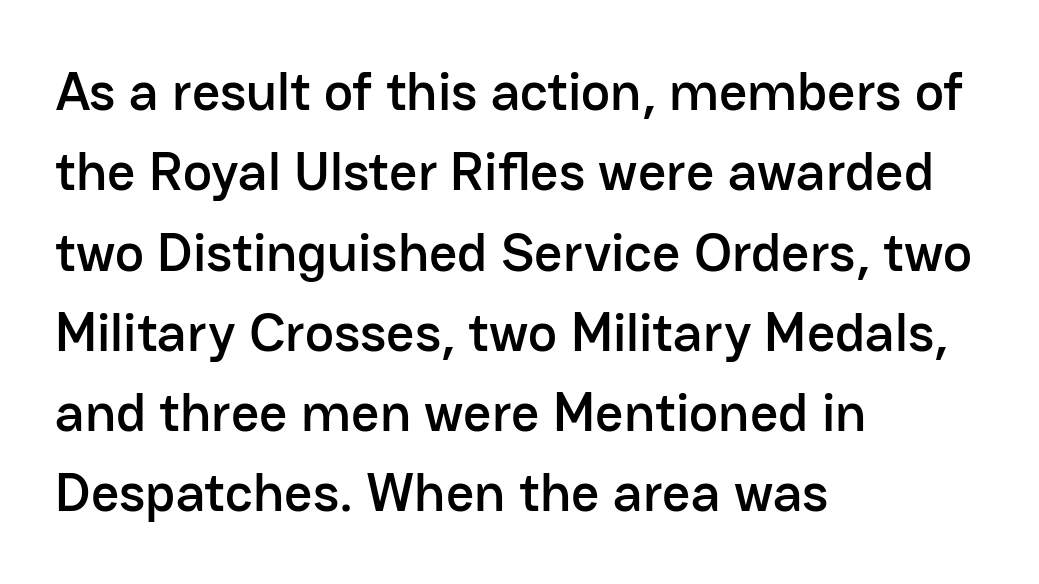
Q: Is the text italic (slanted)? A: No, it is upright.
Q: Is the typeface a serif or a sans-serif typeface? A: Sans-serif.
Q: Is the text underlined? A: No.
Q: How is the paragraph aligned? A: Left-aligned.
Q: Is the spacing between letters normal or unusually wide? A: Normal.
Q: Is the spacing between lines tight, normal or loose? A: Normal.
Q: Width (condensed, normal, or wide)? A: Normal.
Q: Stroke contrast? A: Low.
Q: x-height? A: Medium.
Q: Monospaced? A: No.
